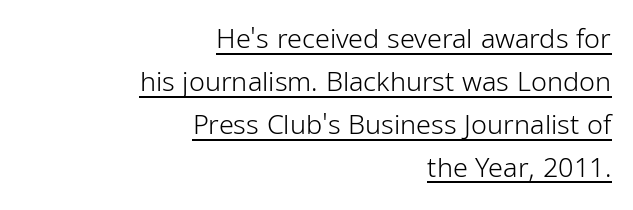
{"italic": "no", "bold": "no", "underline": "yes", "align": "right", "line_spacing": "normal", "line_spacing_ratio": 1.59, "letter_spacing": "normal", "letter_spacing_em": 0.0, "glyph_px": 27}
